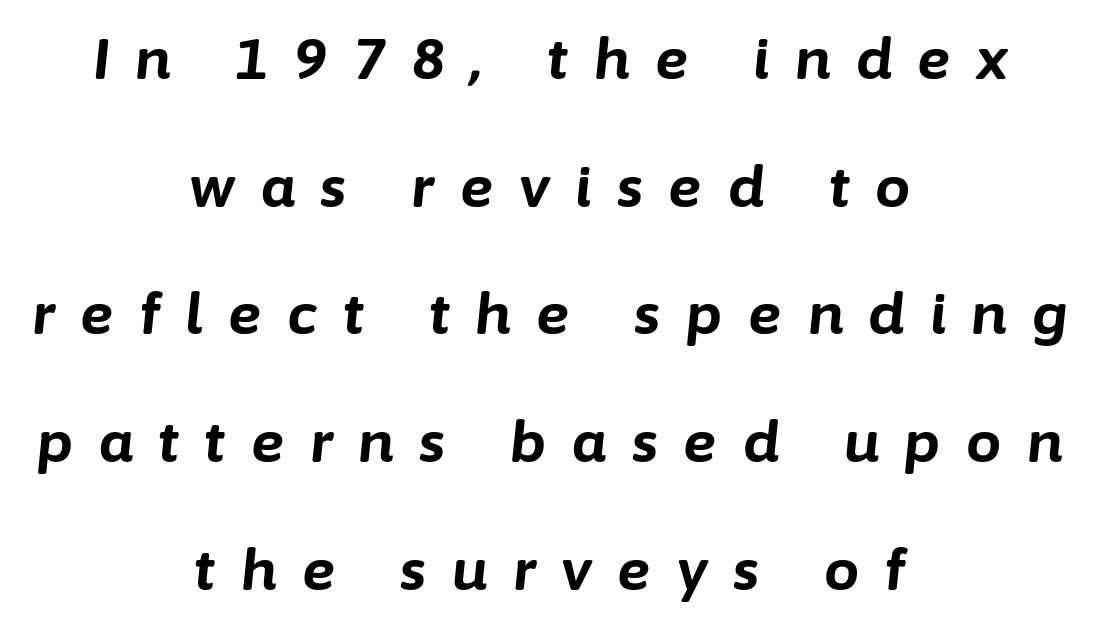
The image shows 56 px bold type, italic (leaning right); set centered, loose line spacing (2.28x), unusually wide letter spacing (+0.46 em), not underlined; low stroke contrast and a medium x-height.
